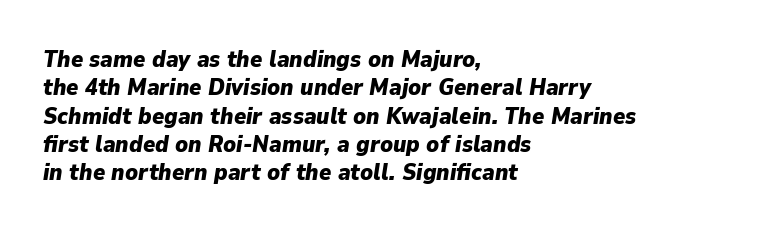
{"italic": "yes", "lean": "right", "slant_degrees": 9, "bold": "yes", "underline": "no", "align": "left", "line_spacing_ratio": 1.23, "letter_spacing": "normal", "letter_spacing_em": 0.0, "glyph_px": 23}
